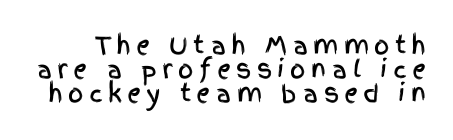
The image shows 24 px text type, upright; set tight line spacing (1.01x), unusually wide letter spacing (+0.22 em), not underlined.
